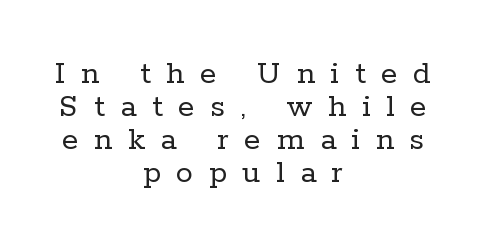
Q: Is the text bold? A: No.
Q: Is the text italic (slanted)? A: No, it is upright.
Q: Is the typeface a serif or a sans-serif typeface? A: Serif.
Q: Is the text underlined? A: No.
Q: How is the paragraph aligned? A: Centered.
Q: Is the spacing between letters normal or unusually wide? A: Unusually wide.
Q: Is the spacing between lines tight, normal or loose? A: Tight.
Q: Width (condensed, normal, or wide)? A: Normal.
Q: Stroke contrast? A: Low.
Q: x-height? A: Medium.
Q: Monospaced? A: No.
